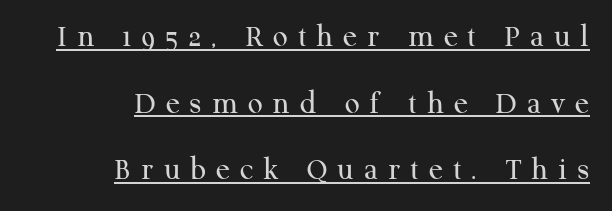
{"serif": "yes", "italic": "no", "bold": "no", "weight": "regular", "width": "normal", "stroke_contrast": "medium", "x_height": "medium", "monospaced": "no", "underline": "yes", "align": "right", "line_spacing": "loose", "line_spacing_ratio": 2.02, "letter_spacing": "wide", "letter_spacing_em": 0.3, "glyph_px": 33}
